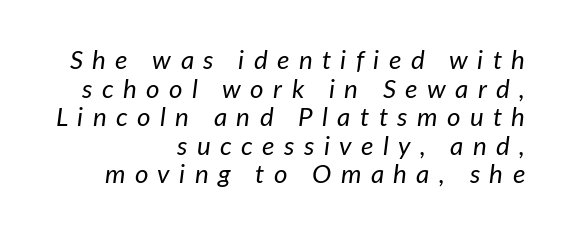
Q: Is the text bold? A: No.
Q: Is the text italic (slanted)? A: Yes, it leans right by about 7 degrees.
Q: Is the text underlined? A: No.
Q: How is the paragraph aligned? A: Right-aligned.
Q: Is the spacing between letters normal or unusually wide? A: Unusually wide.
Q: Is the spacing between lines tight, normal or loose? A: Tight.
